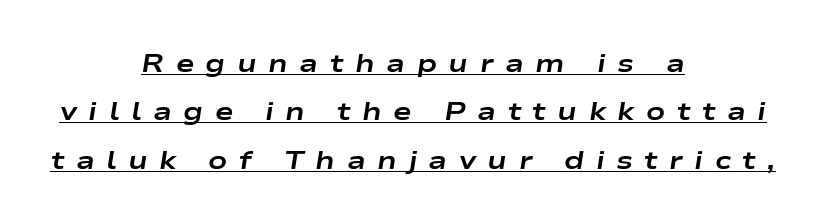
Plenty of ink on the page — the face is bold. Is there an underline? Yes — a line sits under the letters. Would a proofreader flag this as italicized? Yes. Regarding leading, the lines here are spaced well apart.
